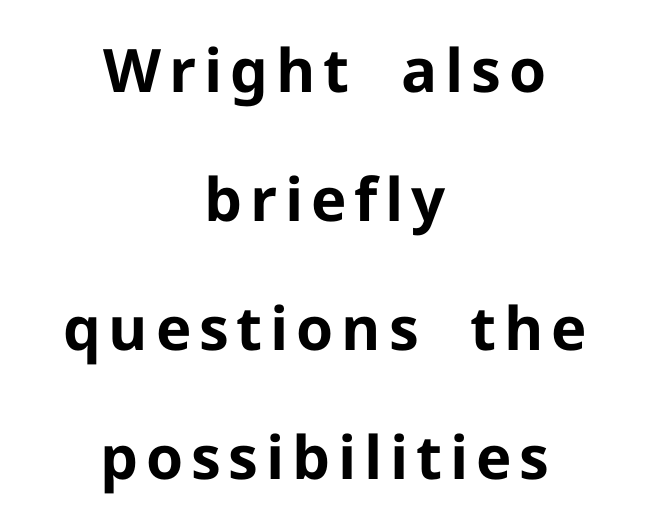
The image shows 60 px bold sans-serif type, upright; set centered, loose line spacing (2.15x), not underlined; low stroke contrast and a medium x-height.
